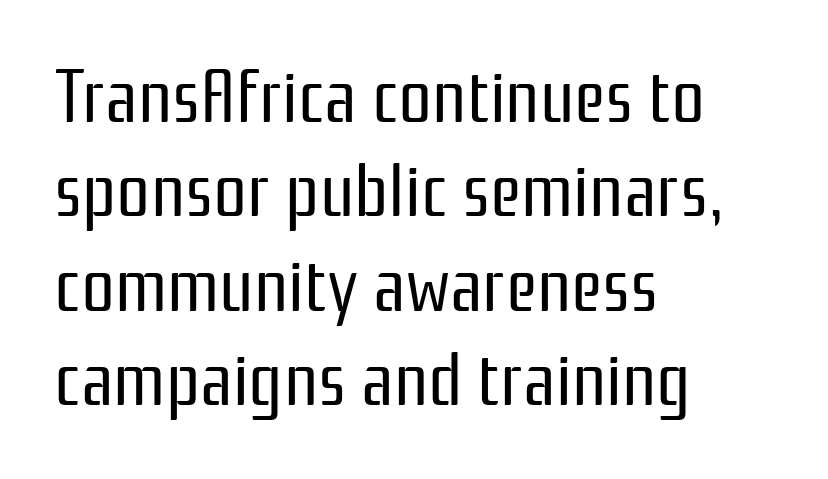
The image shows 75 px regular-weight, condensed sans-serif type, upright; set left-aligned, normal line spacing (1.26x), normal letter spacing, not underlined; low stroke contrast and a medium x-height.
